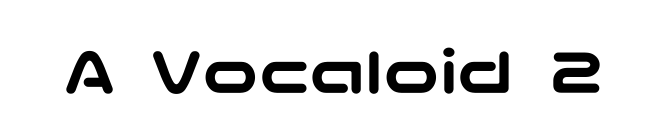
{"serif": "no", "italic": "no", "width": "wide", "stroke_contrast": "low", "x_height": "medium", "underline": "no", "letter_spacing": "normal", "letter_spacing_em": 0.0, "glyph_px": 70}
